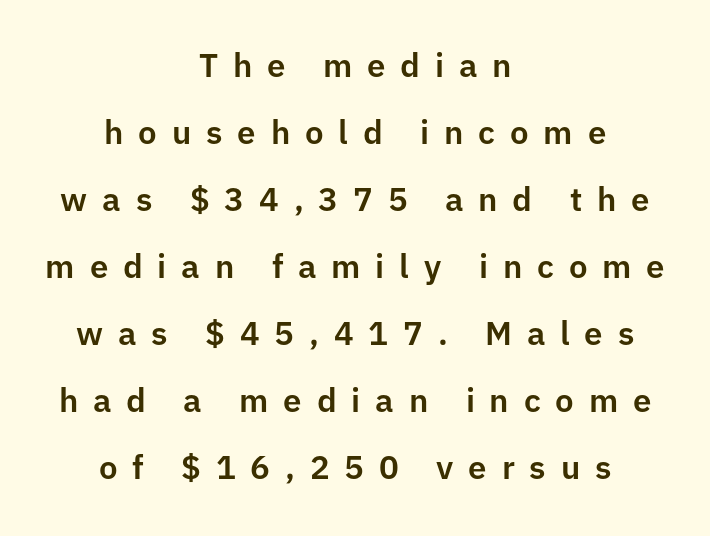
The image shows 33 px sans-serif type, upright; set centered, loose line spacing (2.03x), unusually wide letter spacing (+0.45 em), not underlined; low stroke contrast and a medium x-height.
